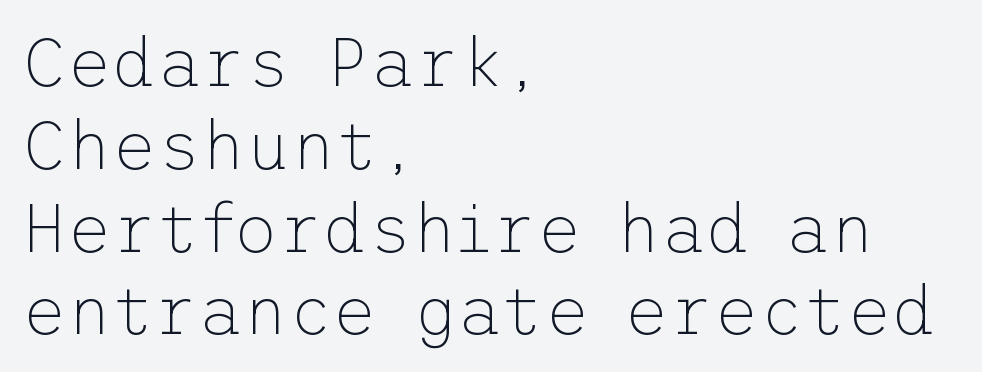
Q: Is the text bold? A: No.
Q: Is the text italic (slanted)? A: No, it is upright.
Q: Is the typeface a serif or a sans-serif typeface? A: Sans-serif.
Q: Is the text underlined? A: No.
Q: How is the paragraph aligned? A: Left-aligned.
Q: Is the spacing between letters normal or unusually wide? A: Normal.
Q: Width (condensed, normal, or wide)? A: Normal.
Q: Stroke contrast? A: Low.
Q: x-height? A: Medium.
